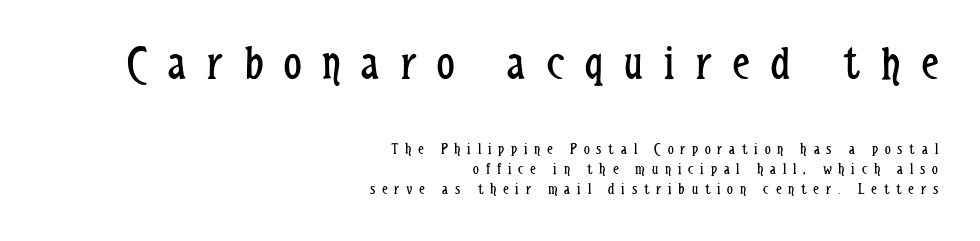
{"serif": "no", "italic": "no", "bold": "no", "weight": "regular", "width": "condensed", "stroke_contrast": "low", "x_height": "medium", "monospaced": "no", "underline": "no", "align": "right", "line_spacing": "normal", "line_spacing_ratio": 1.25, "letter_spacing": "wide", "letter_spacing_em": 0.43, "larger_block": "first", "size_ratio": 3.06, "glyph_px": 49}
